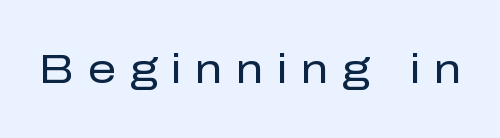
Q: Is the text bold? A: No.
Q: Is the text italic (slanted)? A: No, it is upright.
Q: Is the typeface a serif or a sans-serif typeface? A: Sans-serif.
Q: Is the text underlined? A: No.
Q: Is the spacing between letters normal or unusually wide? A: Unusually wide.
Q: Width (condensed, normal, or wide)? A: Normal.
Q: Stroke contrast? A: Low.
Q: x-height? A: Medium.
Q: Monospaced? A: No.
